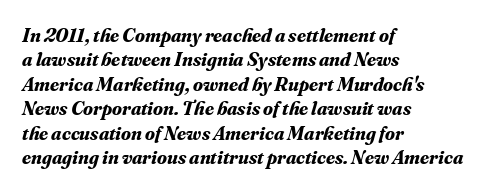
Q: Is the text bold? A: Yes.
Q: Is the text italic (slanted)? A: Yes, it leans right by about 16 degrees.
Q: Is the text underlined? A: No.
Q: How is the paragraph aligned? A: Left-aligned.
Q: Is the spacing between letters normal or unusually wide? A: Normal.
